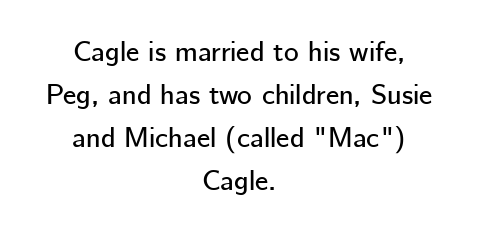
The image shows 28 px sans-serif type, upright; set centered, normal line spacing (1.53x), normal letter spacing, not underlined; low stroke contrast and a medium x-height.
